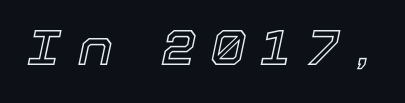
The face used here has a pronounced slope to its letters. The rendering inserts visible extra space after every character. The foot of each line stays bare and open. This sample has the flowing, uneven cadence of proportional lettering.
